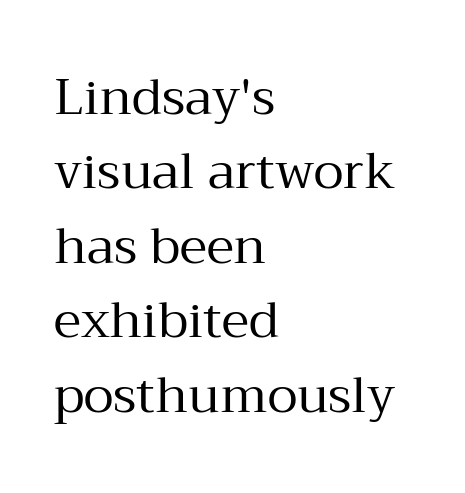
Spacing verdict: proportional, widths tailored to each character. Rendered with straight, roman letterforms. These lines are set flush left with a ragged right edge. Weight: in the light-to-regular range. The type family on display is of the serif kind. Descender tails drop into unmarked territory.
